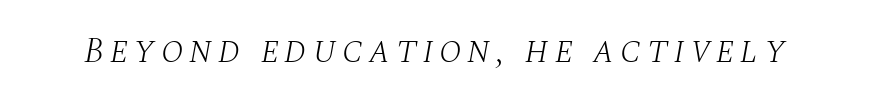
The image shows 37 px light serif type, italic (leaning right); set not underlined; medium stroke contrast and a large x-height.
